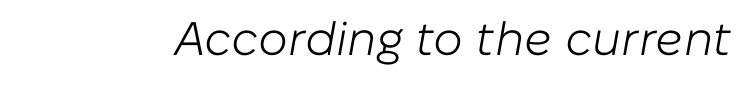
Looks like regular typesetting: each glyph gets only the width it needs. Stroke mass is kept to a normal reading level or below. The whole block is typeset with a tilt. Students, note that the glyphs here touch the page at normal intervals. A clean baseline with only descenders dipping below it.
